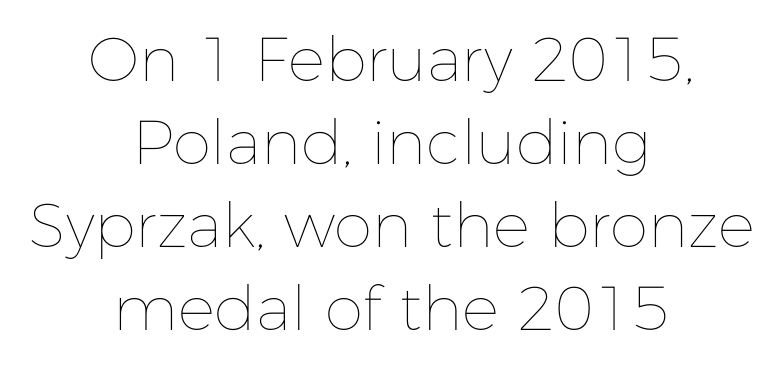
{"italic": "no", "bold": "no", "weight": "thin", "width": "normal", "stroke_contrast": "low", "x_height": "medium", "monospaced": "no", "underline": "no", "align": "center", "line_spacing": "normal", "line_spacing_ratio": 1.34, "letter_spacing": "normal", "letter_spacing_em": 0.0, "glyph_px": 62}
